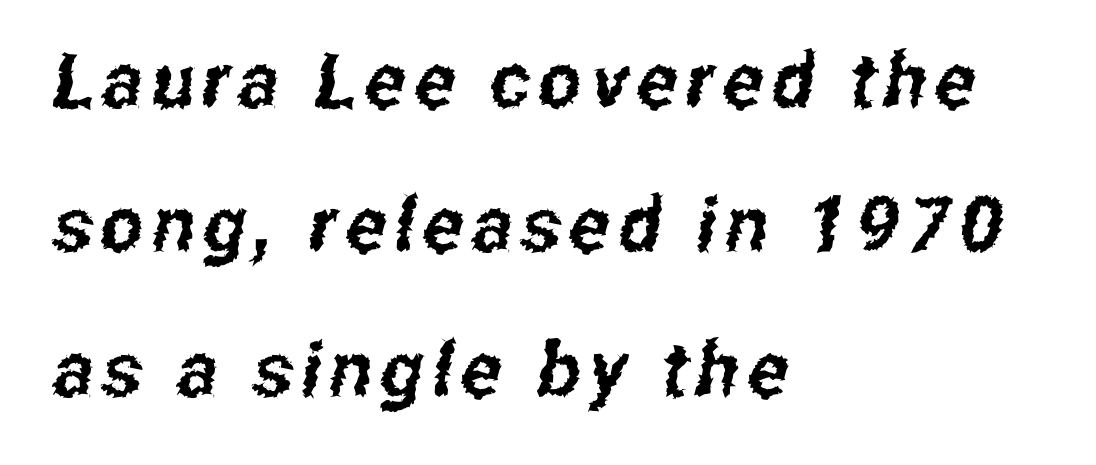
{"serif": "no", "width": "condensed", "stroke_contrast": "low", "x_height": "medium", "monospaced": "no", "underline": "no", "align": "left", "line_spacing": "loose", "line_spacing_ratio": 1.9, "glyph_px": 76}
